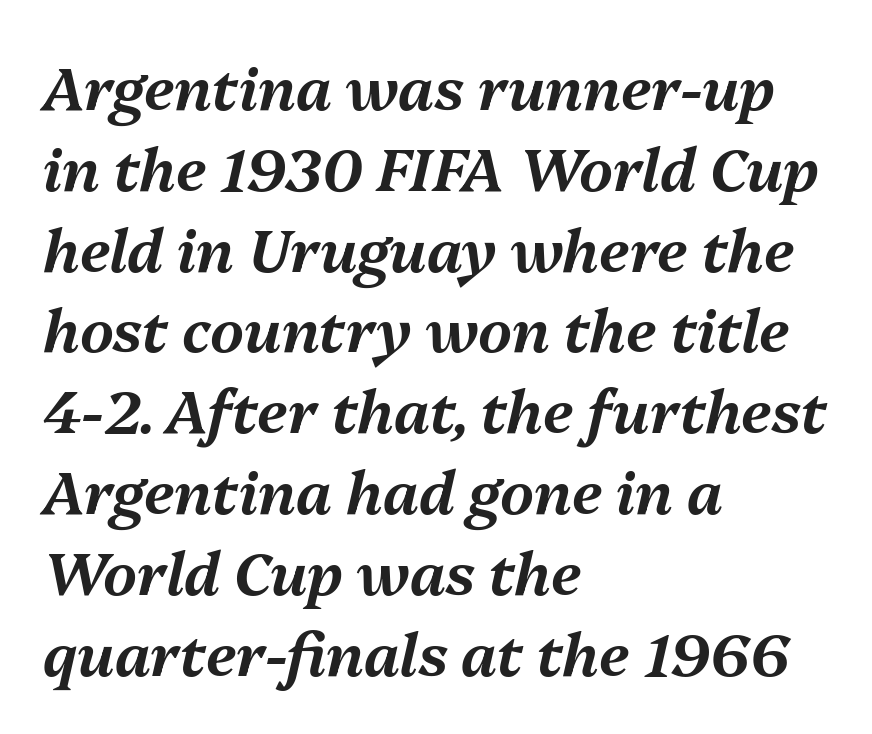
A typesetter would call this zero additional tracking. Descenders hang freely into open space. Each letter keeps its own natural width here, so spacing adapts to shape. The text block is weighted toward the left margin, trailing off unevenly rightward. Style check: oblique.
